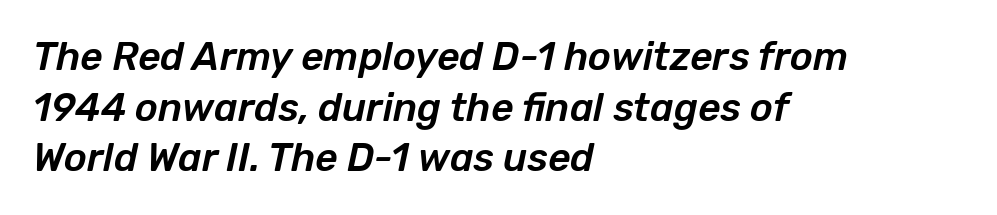
The image shows 39 px text type, italic (leaning right); set left-aligned, normal line spacing (1.3x), normal letter spacing, not underlined; low stroke contrast and a medium x-height.
